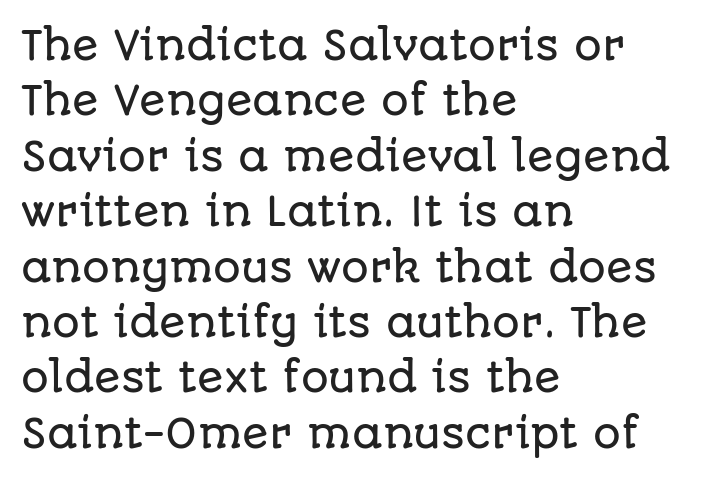
Q: Is the text italic (slanted)? A: No, it is upright.
Q: Is the typeface a serif or a sans-serif typeface? A: Sans-serif.
Q: Is the text underlined? A: No.
Q: How is the paragraph aligned? A: Left-aligned.
Q: Is the spacing between letters normal or unusually wide? A: Normal.
Q: Is the spacing between lines tight, normal or loose? A: Normal.
Q: Width (condensed, normal, or wide)? A: Normal.
Q: Stroke contrast? A: Low.
Q: x-height? A: Large.
Q: Monospaced? A: No.
